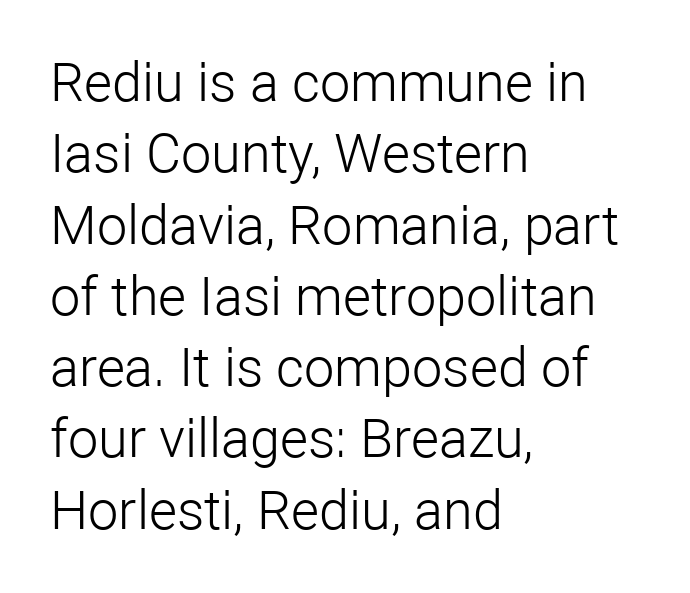
You could not count columns in this text — the font is proportionally spaced. This rendering features lettering with no underline. This is the regular roman posture of the typeface. Are there feet on the stems? There aren't — it's a sans. The line-height multiplier appears to be the usual default.
